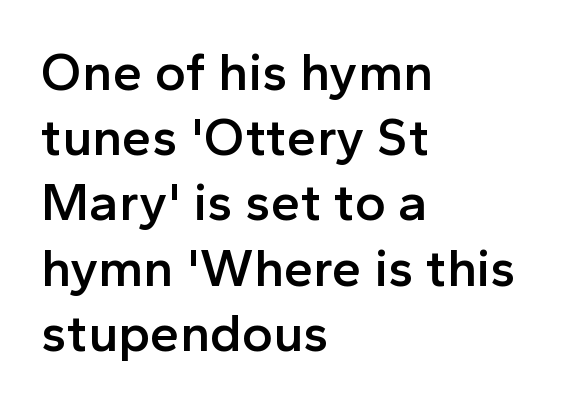
The image shows 53 px semibold sans-serif type, upright; set left-aligned, line spacing 1.23x, normal letter spacing, not underlined; a medium x-height.
